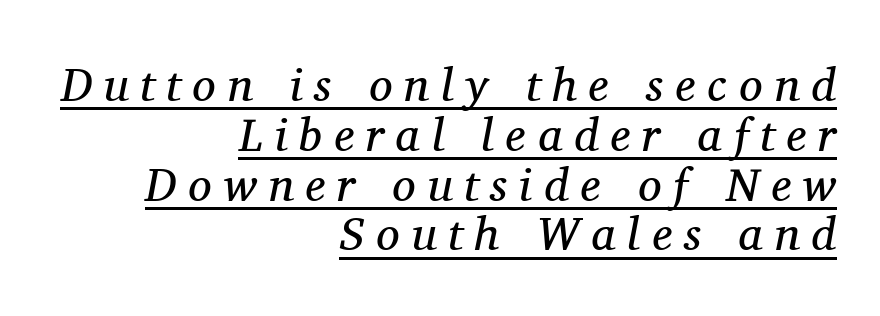
The image shows 47 px regular-weight serif type, italic (leaning right); set right-aligned, tight line spacing (1.06x), unusually wide letter spacing (+0.25 em), underlined; medium stroke contrast and a medium x-height.
